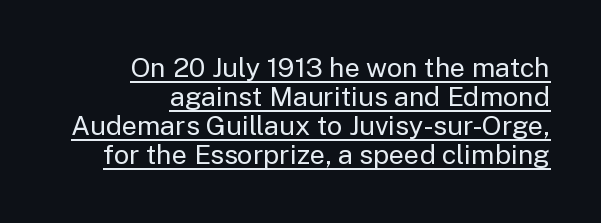
Every word sits above its own underline. Stroke mass is kept to a normal reading level or below. Typeset ragged left — the right edge is the straight one. Upright lettering throughout. The letters sit at their default tracking, neither squeezed nor spread. Does the leading feel generous? Not at all — it's pinched.
